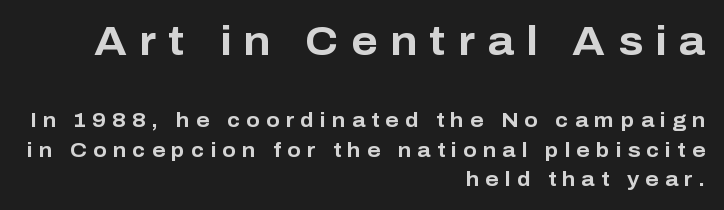
The image shows 40 px bold sans-serif type, upright; set right-aligned, normal line spacing (1.46x), unusually wide letter spacing (+0.31 em), not underlined; the first (top) block is 2.0x larger; low stroke contrast and a medium x-height.
